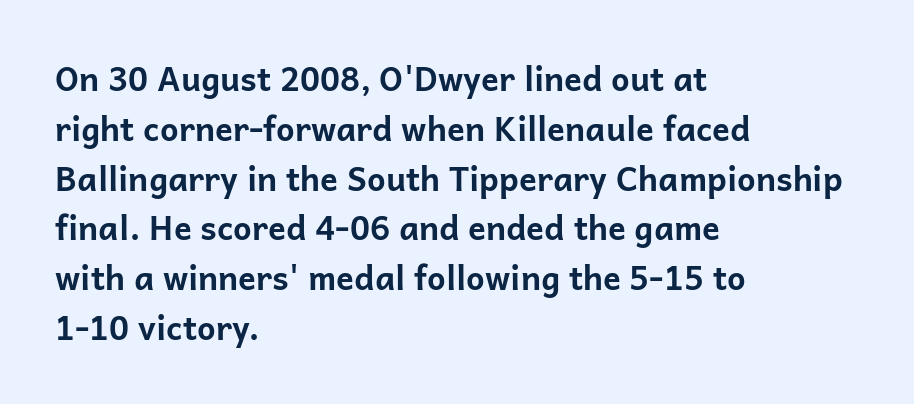
The image shows 33 px bold sans-serif type, upright; set left-aligned, normal line spacing (1.51x), normal letter spacing, not underlined; low stroke contrast and a medium x-height.
